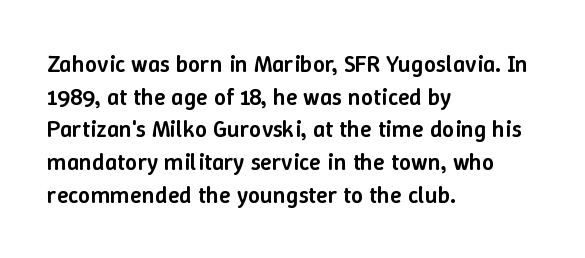
The image shows 24 px text type, upright; set left-aligned, normal line spacing (1.36x), normal letter spacing, not underlined.
